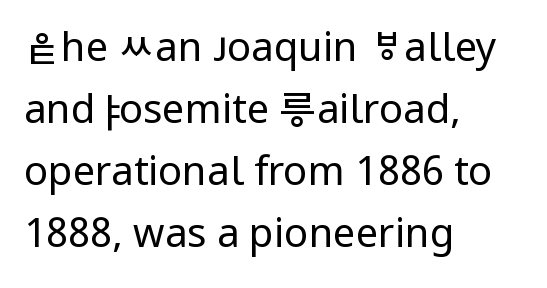
Q: Is the text bold? A: No.
Q: Is the text italic (slanted)? A: No, it is upright.
Q: Is the typeface a serif or a sans-serif typeface? A: Sans-serif.
Q: Is the text underlined? A: No.
Q: How is the paragraph aligned? A: Left-aligned.
Q: Is the spacing between letters normal or unusually wide? A: Normal.
Q: Is the spacing between lines tight, normal or loose? A: Normal.
Q: Width (condensed, normal, or wide)? A: Normal.
Q: Stroke contrast? A: Low.
Q: x-height? A: Medium.
Q: Monospaced? A: No.
